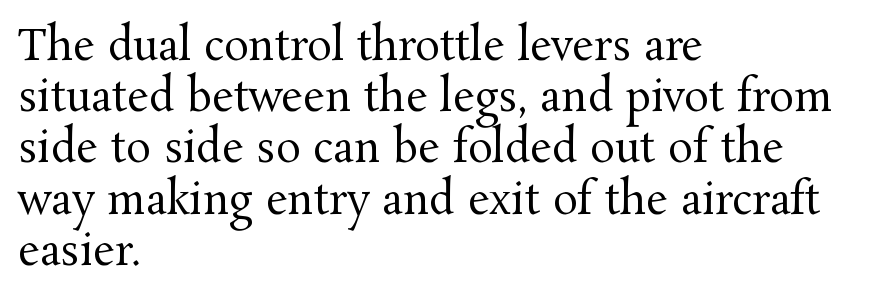
Q: Is the text bold? A: No.
Q: Is the text italic (slanted)? A: No, it is upright.
Q: Is the typeface a serif or a sans-serif typeface? A: Serif.
Q: Is the text underlined? A: No.
Q: How is the paragraph aligned? A: Left-aligned.
Q: Is the spacing between letters normal or unusually wide? A: Normal.
Q: Width (condensed, normal, or wide)? A: Normal.
Q: Stroke contrast? A: Medium.
Q: x-height? A: Medium.
Q: Monospaced? A: No.
